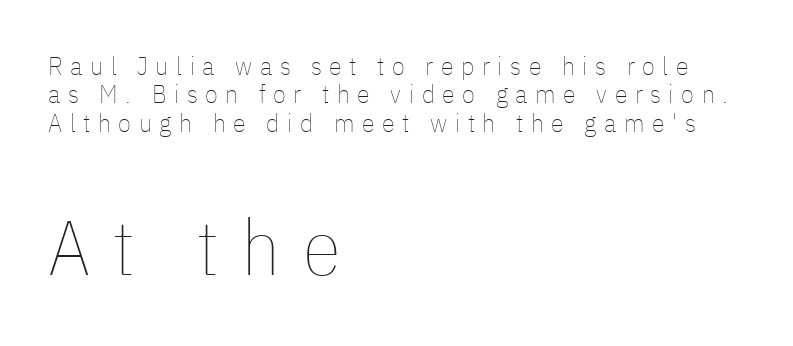
Letters rest on an invisible, unmarked baseline. Each line starts at the same left margin while the right side varies. Does the lettering tilt? It doesn't — this is upright. The passage shown stacks its lines with hardly any gap. The horizontal fit of the characters is loose and conspicuously gappy.
